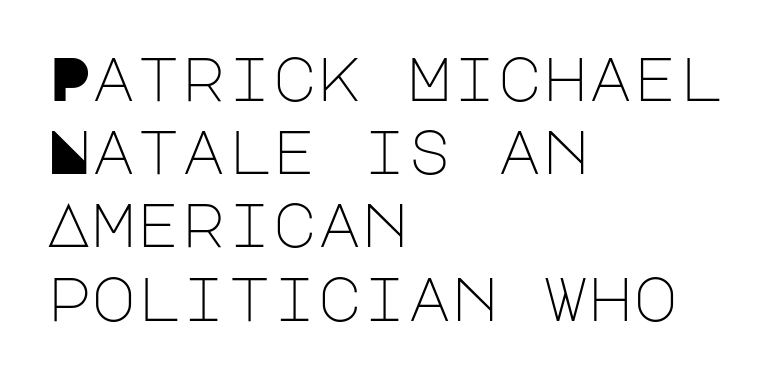
The image shows 61 px light sans-serif type, upright; set left-aligned, line spacing 1.2x, normal letter spacing, not underlined; low stroke contrast and a large x-height.
